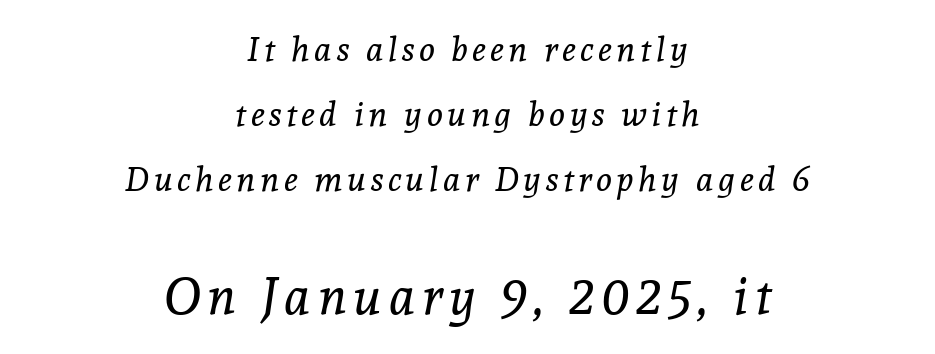
Q: Is the text bold? A: No.
Q: Is the text italic (slanted)? A: Yes, it leans right by about 8 degrees.
Q: Is the typeface a serif or a sans-serif typeface? A: Serif.
Q: Is the text underlined? A: No.
Q: How is the paragraph aligned? A: Centered.
Q: Is the spacing between lines tight, normal or loose? A: Loose.
Q: Which block of text is set in a larger size, the first (top) or the second (bottom)? A: The second (bottom) one.
Q: Width (condensed, normal, or wide)? A: Normal.
Q: x-height? A: Medium.
Q: Monospaced? A: No.
